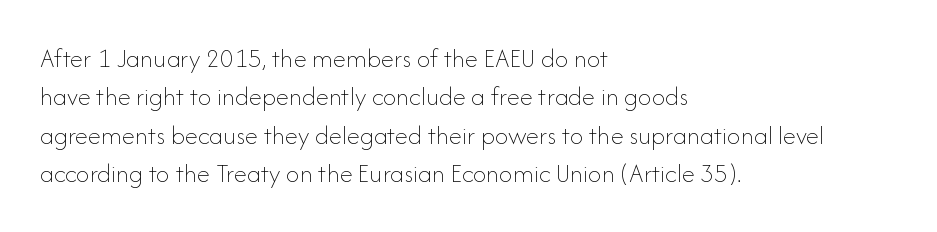
Q: Is the text bold? A: No.
Q: Is the text italic (slanted)? A: No, it is upright.
Q: Is the text underlined? A: No.
Q: How is the paragraph aligned? A: Left-aligned.
Q: Is the spacing between letters normal or unusually wide? A: Normal.
Q: Is the spacing between lines tight, normal or loose? A: Normal.
